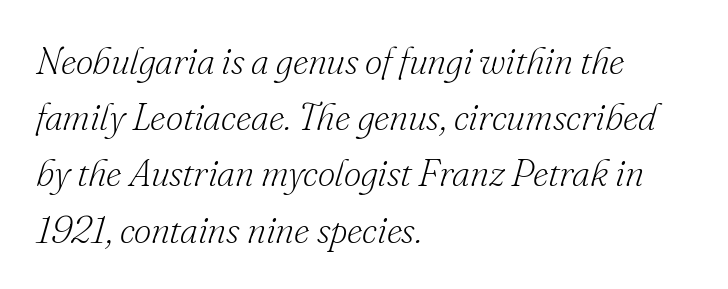
Q: Is the text bold? A: No.
Q: Is the text italic (slanted)? A: Yes, it leans right by about 16 degrees.
Q: Is the typeface a serif or a sans-serif typeface? A: Serif.
Q: Is the text underlined? A: No.
Q: How is the paragraph aligned? A: Left-aligned.
Q: Is the spacing between letters normal or unusually wide? A: Normal.
Q: Is the spacing between lines tight, normal or loose? A: Normal.
Q: Width (condensed, normal, or wide)? A: Normal.
Q: Stroke contrast? A: Low.
Q: x-height? A: Small.
Q: Monospaced? A: No.
